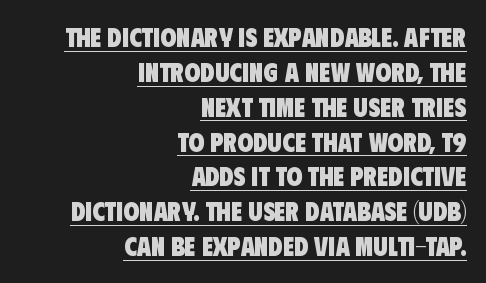
{"bold": "yes", "underline": "yes", "align": "right", "line_spacing": "normal", "line_spacing_ratio": 1.34, "letter_spacing": "normal", "letter_spacing_em": 0.0, "glyph_px": 26}
